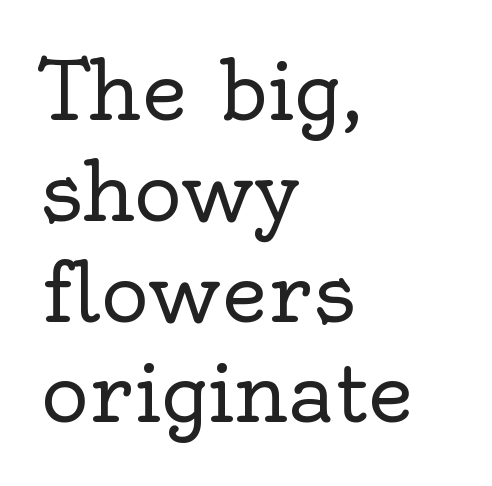
A typesetter would call this zero additional tracking. Posture: straight, roman, zero tilt. These lines sit exactly where default settings would place them. The typeface has the unassuming heft of standard copy or less. The face used here is seriffed, in the tradition of book romans. Where is the straight margin? On the left.
